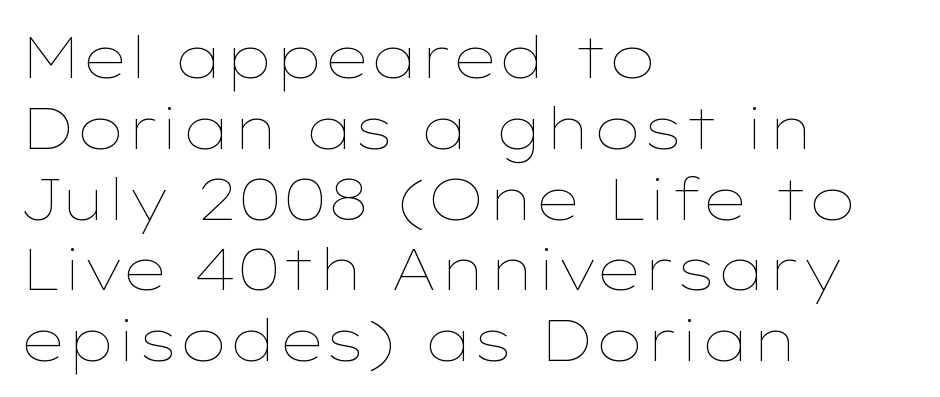
{"italic": "no", "bold": "no", "weight": "thin", "width": "wide", "stroke_contrast": "low", "x_height": "medium", "monospaced": "no", "underline": "no", "align": "left", "line_spacing_ratio": 1.22, "letter_spacing": "normal", "letter_spacing_em": 0.0, "glyph_px": 58}
